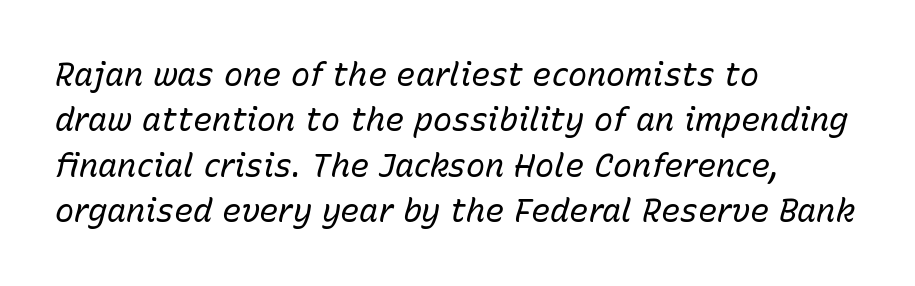
The letters advance in unequal steps, a hallmark of proportional type. The whole block is typeset with a tilt. Reading down the block, your eye returns to a fixed left position each line. Underlining? Definitely not there.
